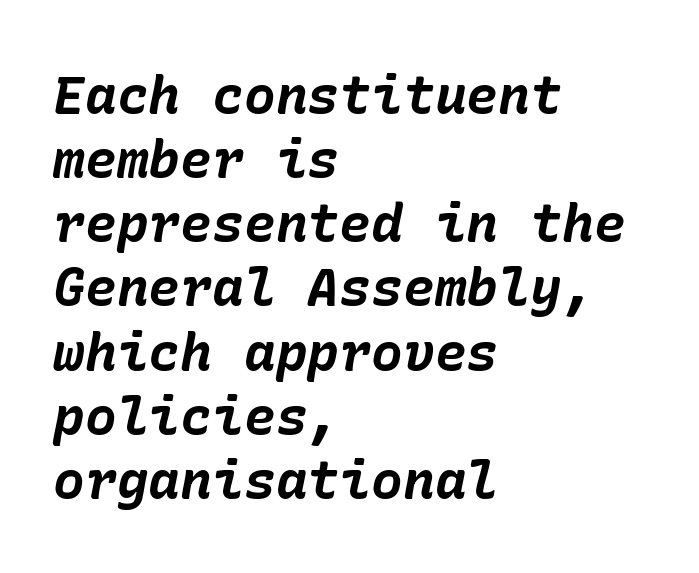
{"italic": "yes", "lean": "right", "slant_degrees": 10, "bold": "yes", "weight": "bold", "width": "normal", "stroke_contrast": "low", "x_height": "medium", "underline": "no", "align": "left", "line_spacing_ratio": 1.21, "letter_spacing": "normal", "letter_spacing_em": 0.0, "glyph_px": 53}
